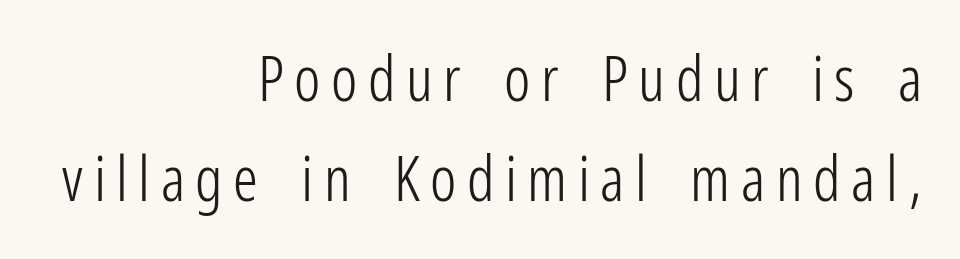
Has an underline been added? It has not. These lines were composed using upright roman letters. Stems and bowls with no extra thickness — not bold. Nope, no serifs anywhere on these letters. A typesetter would call this proportional, since set widths differ per character. Is there much room between lines? A standard amount, neither cramped nor airy.
